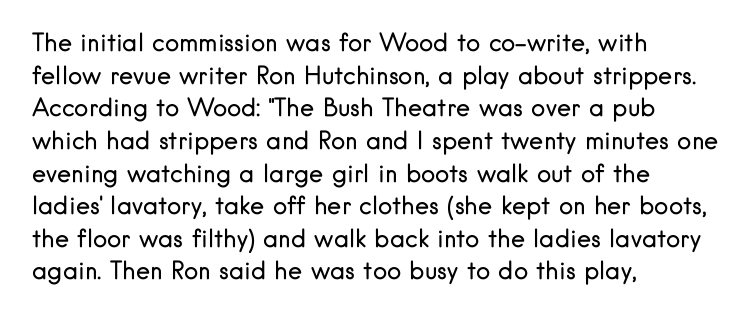
Q: Is the text bold? A: No.
Q: Is the text italic (slanted)? A: No, it is upright.
Q: Is the text underlined? A: No.
Q: How is the paragraph aligned? A: Left-aligned.
Q: Is the spacing between letters normal or unusually wide? A: Normal.
Q: Is the spacing between lines tight, normal or loose? A: Normal.
